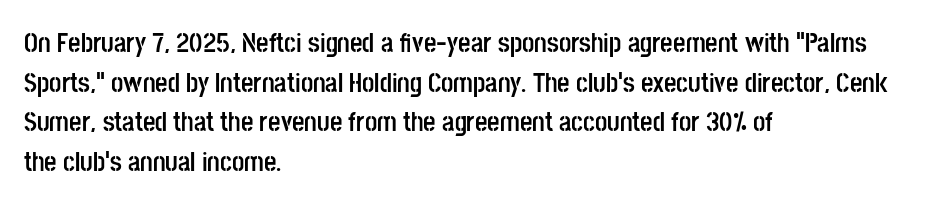
The image shows 27 px bold type, upright; set left-aligned, normal line spacing (1.47x), normal letter spacing, not underlined.
